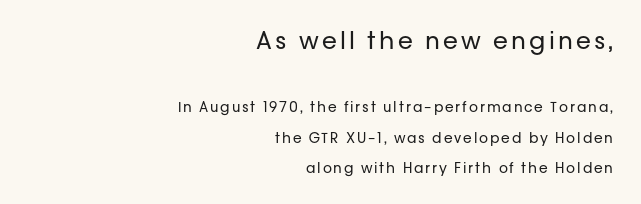
Q: Is the text bold? A: No.
Q: Is the text italic (slanted)? A: No, it is upright.
Q: Is the text underlined? A: No.
Q: How is the paragraph aligned? A: Right-aligned.
Q: Is the spacing between lines tight, normal or loose? A: Loose.
Q: Which block of text is set in a larger size, the first (top) or the second (bottom)? A: The first (top) one.
